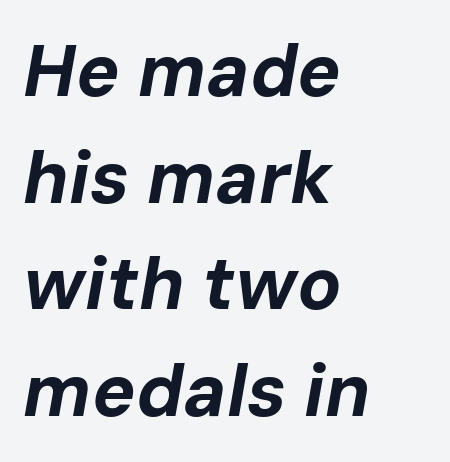
The image shows 73 px bold type, italic (leaning right); set left-aligned, normal line spacing (1.46x), normal letter spacing, not underlined; low stroke contrast and a medium x-height.
